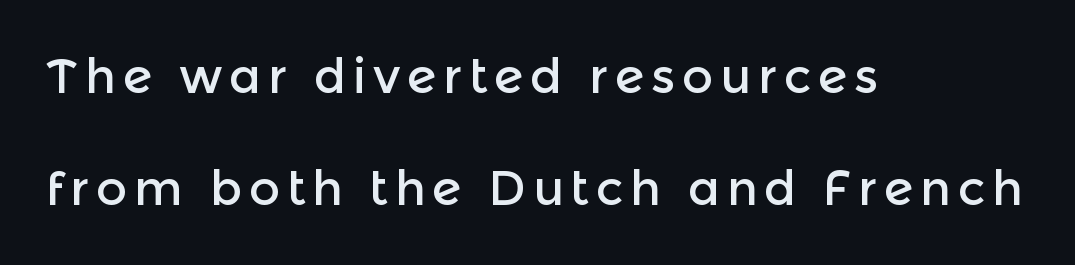
Q: Is the text italic (slanted)? A: No, it is upright.
Q: Is the typeface a serif or a sans-serif typeface? A: Sans-serif.
Q: Is the text underlined? A: No.
Q: How is the paragraph aligned? A: Left-aligned.
Q: Is the spacing between lines tight, normal or loose? A: Loose.
Q: Width (condensed, normal, or wide)? A: Normal.
Q: x-height? A: Medium.
Q: Monospaced? A: No.
